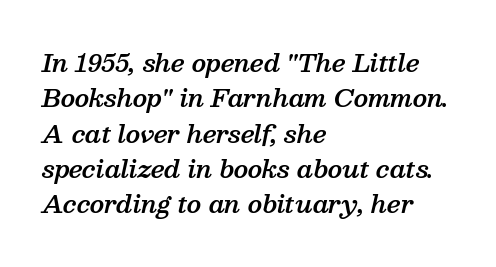
Q: Is the text bold? A: Semi-bold.
Q: Is the text italic (slanted)? A: Yes, it leans right by about 13 degrees.
Q: Is the text underlined? A: No.
Q: How is the paragraph aligned? A: Left-aligned.
Q: Is the spacing between letters normal or unusually wide? A: Normal.
Q: Is the spacing between lines tight, normal or loose? A: Normal.
